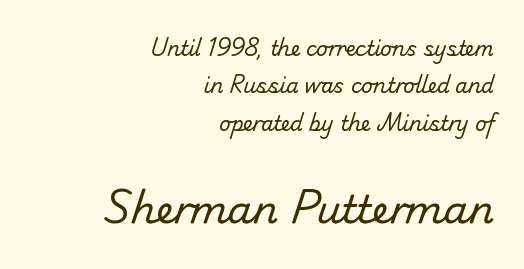
Q: Is the text bold? A: No.
Q: Is the typeface a serif or a sans-serif typeface? A: Sans-serif.
Q: Is the text underlined? A: No.
Q: How is the paragraph aligned? A: Right-aligned.
Q: Is the spacing between letters normal or unusually wide? A: Normal.
Q: Which block of text is set in a larger size, the first (top) or the second (bottom)? A: The second (bottom) one.
Q: Width (condensed, normal, or wide)? A: Normal.
Q: Stroke contrast? A: Low.
Q: x-height? A: Small.
Q: Monospaced? A: No.
